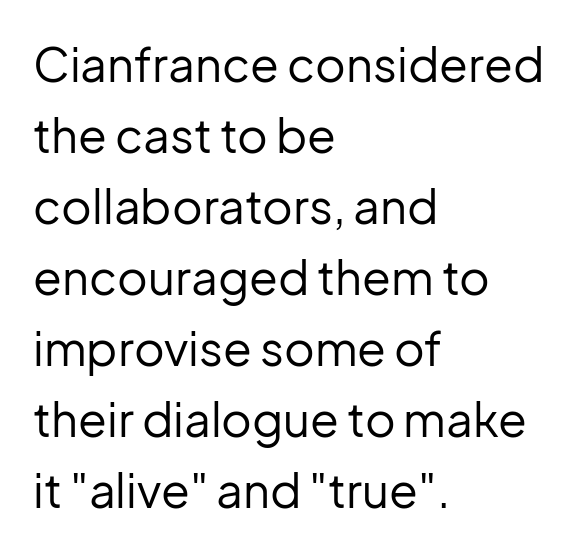
Q: Is the text bold? A: No.
Q: Is the text italic (slanted)? A: No, it is upright.
Q: Is the typeface a serif or a sans-serif typeface? A: Sans-serif.
Q: Is the text underlined? A: No.
Q: How is the paragraph aligned? A: Left-aligned.
Q: Is the spacing between letters normal or unusually wide? A: Normal.
Q: Is the spacing between lines tight, normal or loose? A: Normal.
Q: Width (condensed, normal, or wide)? A: Normal.
Q: Stroke contrast? A: Low.
Q: x-height? A: Medium.
Q: Monospaced? A: No.
